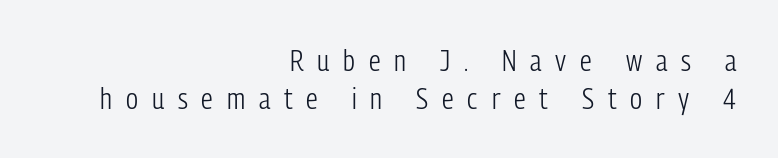
A typesetter would call this proportional, since set widths differ per character. The words here are not underlined. Vertically, the passage feels balanced, rows spaced as you'd expect. The type family on display is of the sans-serif kind. A student would call this right alignment; a typographer would say flush right, rag left. No extra ink here — the face is not bold.
